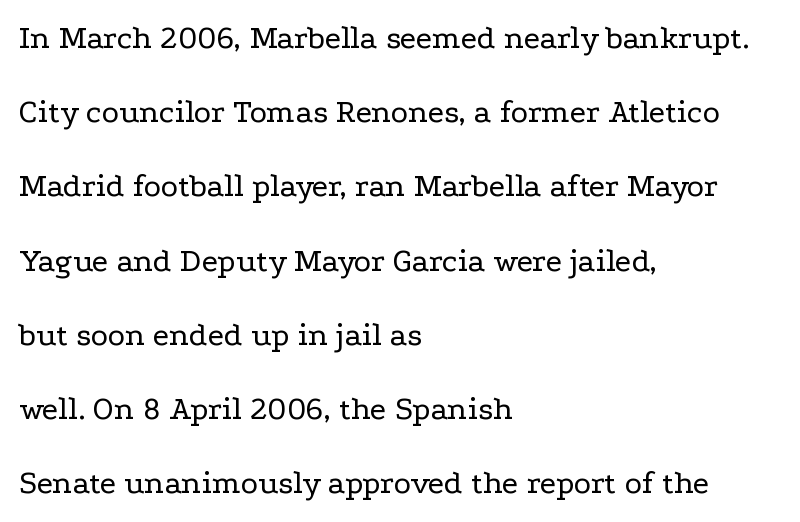
Q: Is the text bold? A: No.
Q: Is the text italic (slanted)? A: No, it is upright.
Q: Is the typeface a serif or a sans-serif typeface? A: Serif.
Q: Is the text underlined? A: No.
Q: How is the paragraph aligned? A: Left-aligned.
Q: Is the spacing between letters normal or unusually wide? A: Normal.
Q: Is the spacing between lines tight, normal or loose? A: Loose.
Q: Width (condensed, normal, or wide)? A: Wide.
Q: Stroke contrast? A: Low.
Q: x-height? A: Medium.
Q: Monospaced? A: No.
